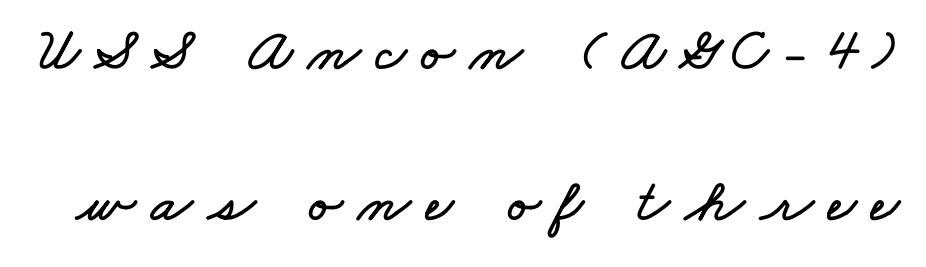
The image shows 61 px wide type; set loose line spacing (2.47x), unusually wide letter spacing (+0.25 em), not underlined; low stroke contrast and a small x-height.
